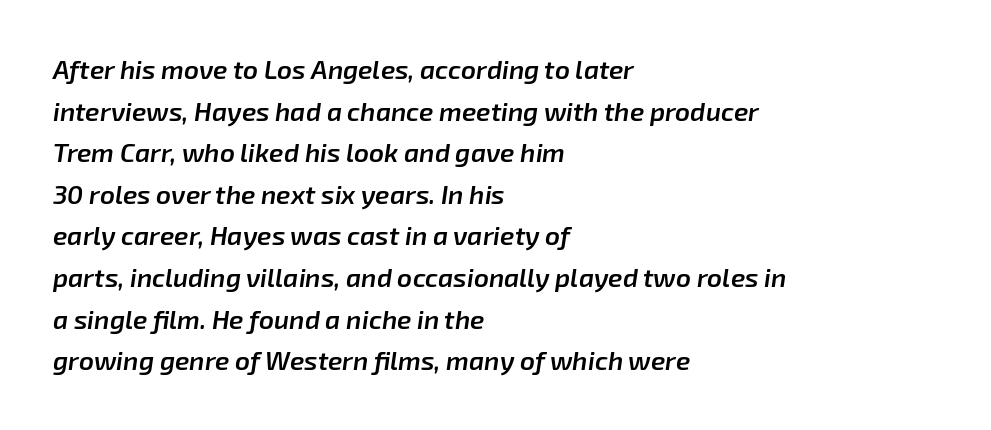
The image shows 26 px text type, italic (leaning right); set left-aligned, normal line spacing (1.6x), normal letter spacing, not underlined.
